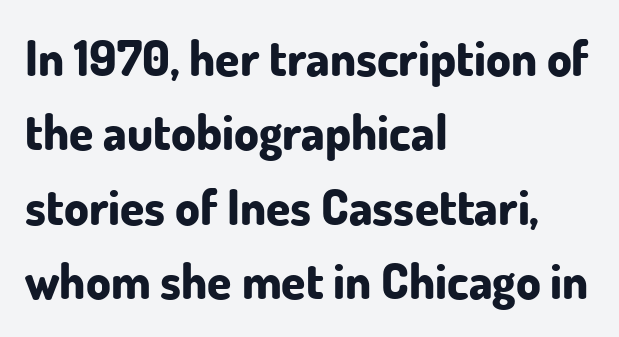
In CSS terms this would be text-align: left. Just letters on the line, the space beneath them empty. The line-height multiplier appears to be the usual default. The lettering holds an erect, upright posture throughout. Here the designer chose a conventional face with non-uniform glyph widths.
